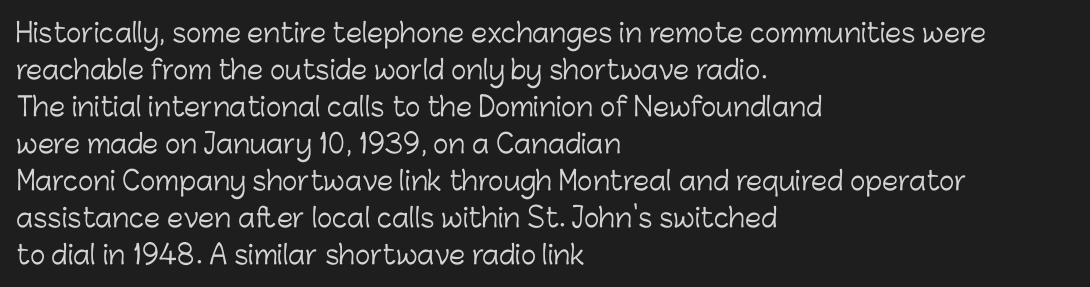
Q: Is the text bold? A: No.
Q: Is the text italic (slanted)? A: No, it is upright.
Q: Is the text underlined? A: No.
Q: How is the paragraph aligned? A: Left-aligned.
Q: Is the spacing between letters normal or unusually wide? A: Normal.
Q: Is the spacing between lines tight, normal or loose? A: Normal.
